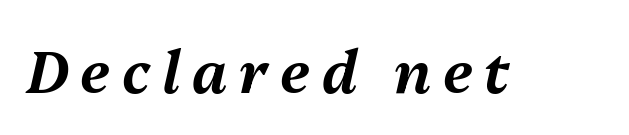
{"italic": "yes", "lean": "right", "slant_degrees": 13, "width": "normal", "stroke_contrast": "medium", "x_height": "medium", "monospaced": "no", "underline": "no", "letter_spacing": "wide", "letter_spacing_em": 0.2, "glyph_px": 58}
